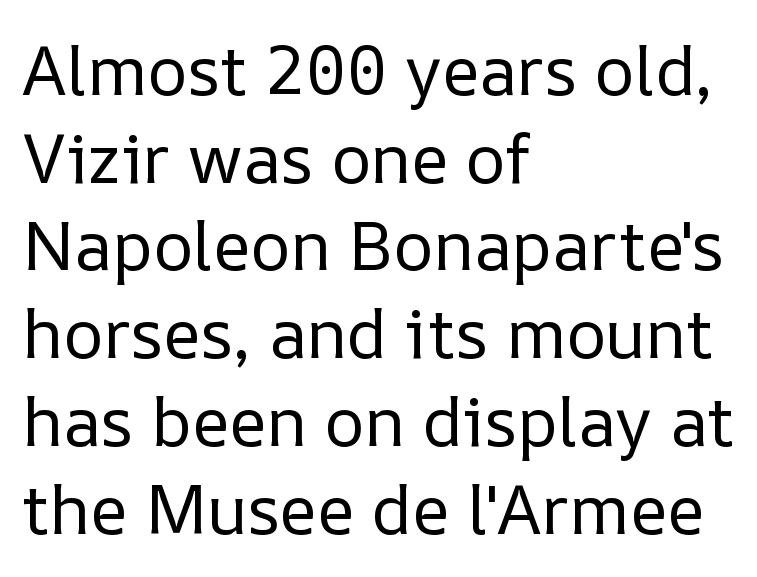
Q: Is the text bold? A: No.
Q: Is the text italic (slanted)? A: No, it is upright.
Q: Is the text underlined? A: No.
Q: How is the paragraph aligned? A: Left-aligned.
Q: Is the spacing between letters normal or unusually wide? A: Normal.
Q: Is the spacing between lines tight, normal or loose? A: Normal.
Q: Width (condensed, normal, or wide)? A: Normal.
Q: Stroke contrast? A: Low.
Q: x-height? A: Medium.
Q: Monospaced? A: No.
